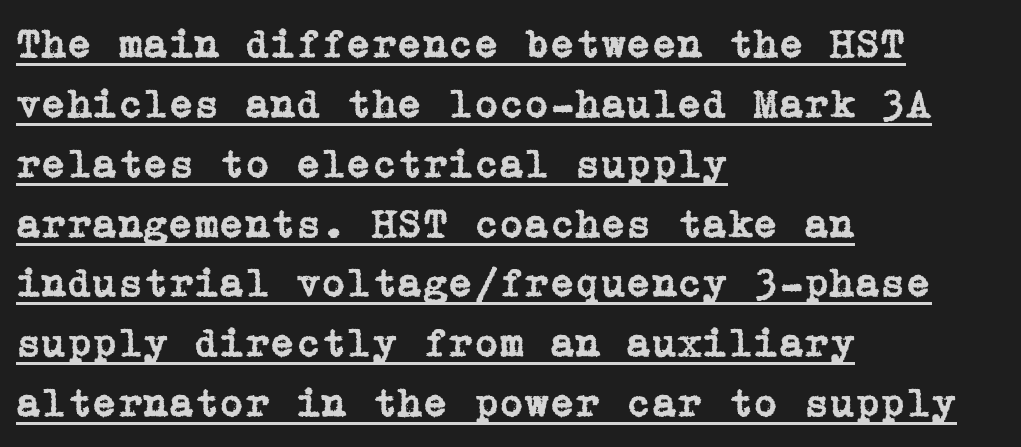
{"serif": "yes", "italic": "no", "width": "normal", "stroke_contrast": "low", "x_height": "medium", "underline": "yes", "align": "left", "line_spacing": "normal", "line_spacing_ratio": 1.46, "letter_spacing": "normal", "letter_spacing_em": 0.0, "glyph_px": 41}
